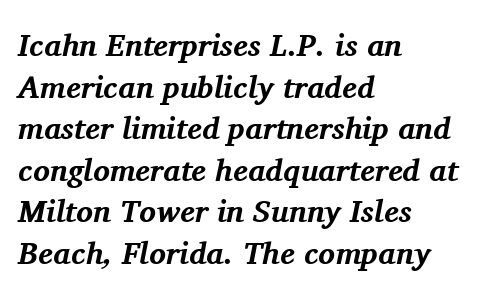
{"serif": "yes", "italic": "yes", "lean": "right", "slant_degrees": 11, "bold": "yes", "weight": "bold", "width": "normal", "stroke_contrast": "medium", "x_height": "medium", "monospaced": "no", "underline": "no", "align": "left", "line_spacing": "normal", "line_spacing_ratio": 1.34, "letter_spacing": "normal", "letter_spacing_em": 0.0, "glyph_px": 31}
